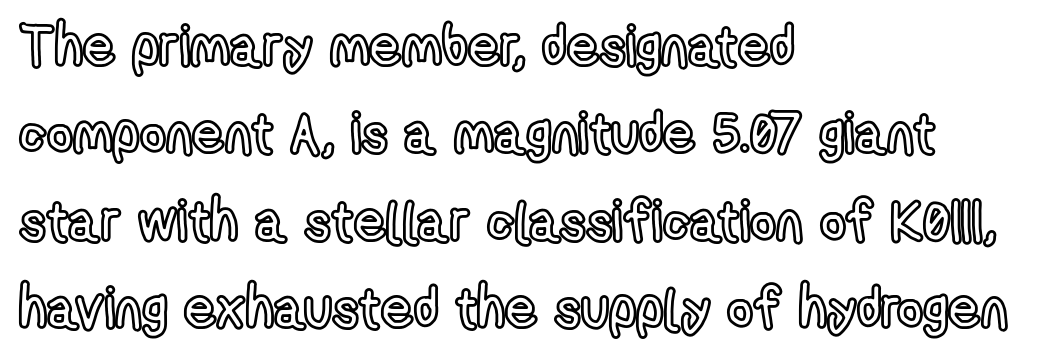
{"italic": "no", "width": "condensed", "x_height": "medium", "monospaced": "no", "underline": "no", "align": "left", "line_spacing": "normal", "line_spacing_ratio": 1.56, "letter_spacing": "normal", "letter_spacing_em": 0.0, "glyph_px": 56}
